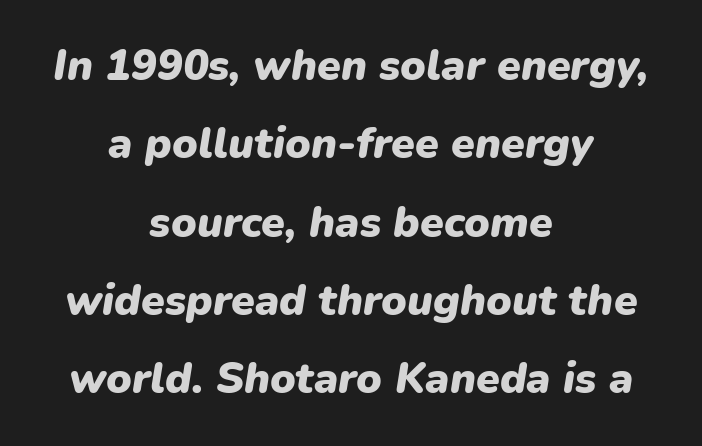
{"italic": "yes", "lean": "right", "slant_degrees": 9, "bold": "yes", "weight": "heavy", "width": "normal", "stroke_contrast": "low", "x_height": "medium", "monospaced": "no", "underline": "no", "align": "center", "line_spacing_ratio": 1.82, "letter_spacing": "normal", "letter_spacing_em": 0.0, "glyph_px": 43}
